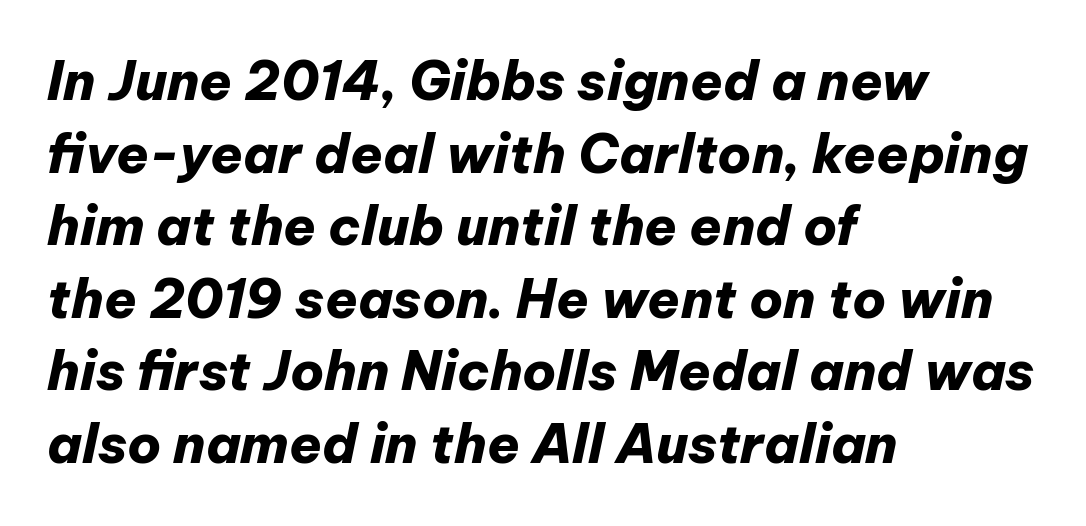
The passage shown is typed in a proportional face where columns would drift. Is the type slanted? Yes — the strokes lean at a clear angle. The words here are not underlined. Summary of vertical rhythm: regular, with standard interline spacing. A typesetter would call this zero additional tracking.
